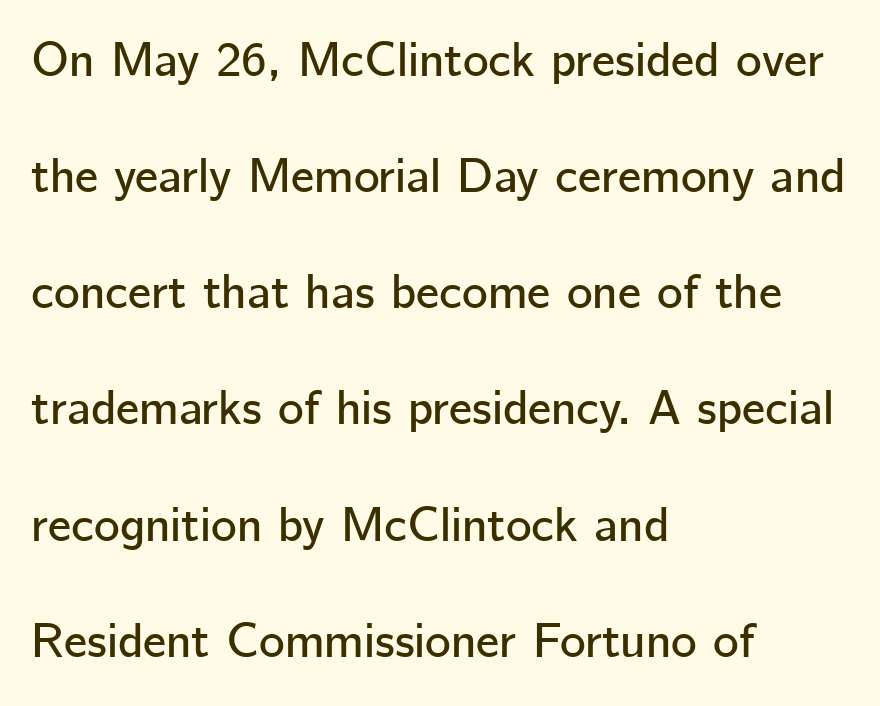
These lines are composed in type without serifs. The line-height multiplier appears high, well above default. Style check: upright. Lines of text with bare space underneath. Reading down the block, your eye returns to a fixed left position each line. Students, note that the glyphs here touch the page at normal intervals.
